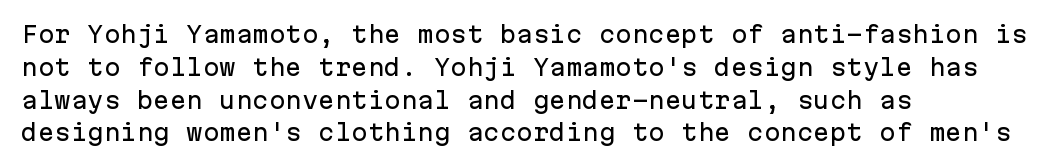
{"italic": "no", "underline": "no", "align": "left", "line_spacing": "normal", "line_spacing_ratio": 1.49, "letter_spacing": "normal", "letter_spacing_em": 0.0, "glyph_px": 22}
